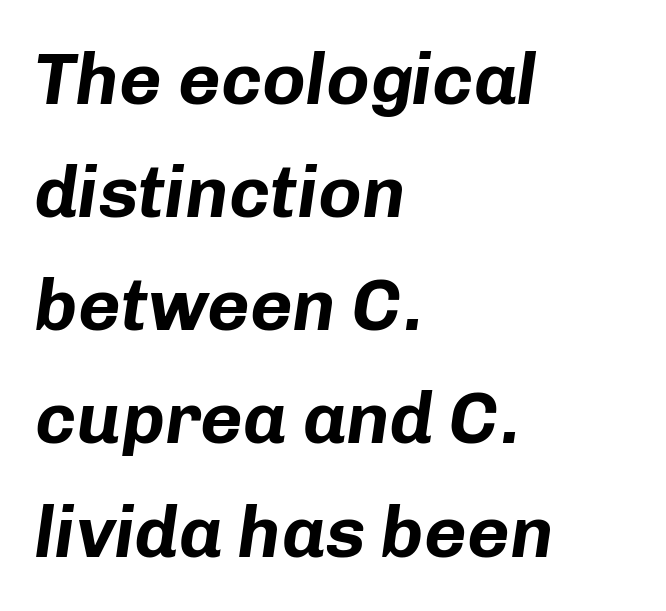
The image shows 73 px bold type, italic (leaning right); set left-aligned, normal line spacing (1.55x), normal letter spacing, not underlined; low stroke contrast and a medium x-height.
